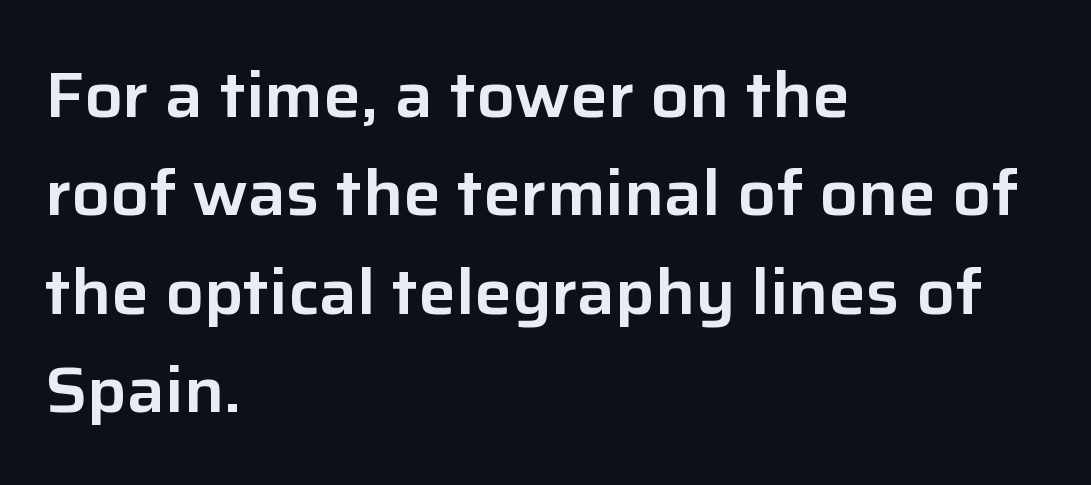
Q: Is the text italic (slanted)? A: No, it is upright.
Q: Is the typeface a serif or a sans-serif typeface? A: Sans-serif.
Q: Is the text underlined? A: No.
Q: How is the paragraph aligned? A: Left-aligned.
Q: Is the spacing between letters normal or unusually wide? A: Normal.
Q: Is the spacing between lines tight, normal or loose? A: Normal.
Q: Width (condensed, normal, or wide)? A: Normal.
Q: Stroke contrast? A: Low.
Q: x-height? A: Medium.
Q: Monospaced? A: No.
